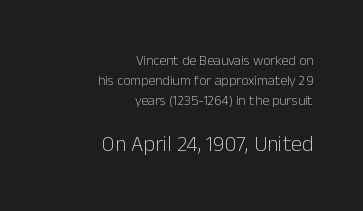
Note: smaller setting up top, larger setting below. Horizontal bands of white between lines are of average thickness. The line texture is even and compact thanks to regular tracking. The baseline area is clear. A student would call this right alignment; a typographer would say flush right, rag left.
